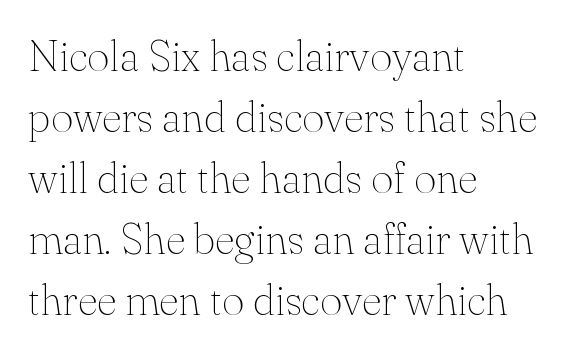
The image shows 43 px thin serif type, upright; set left-aligned, normal line spacing (1.42x), normal letter spacing, not underlined; medium stroke contrast and a small x-height.
